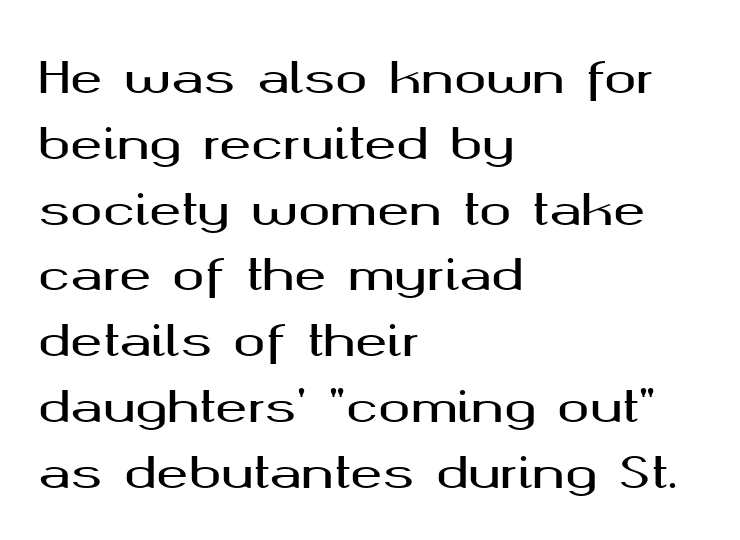
{"serif": "no", "italic": "no", "width": "wide", "stroke_contrast": "medium", "x_height": "medium", "monospaced": "no", "underline": "no", "align": "left", "line_spacing": "normal", "line_spacing_ratio": 1.53, "letter_spacing": "normal", "letter_spacing_em": 0.0, "glyph_px": 43}
